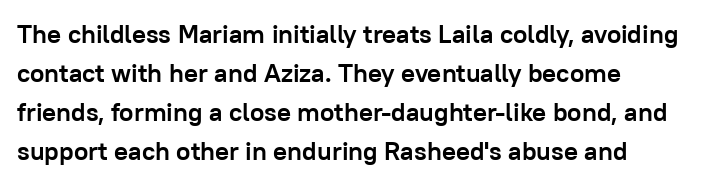
The image shows 26 px bold type, upright; set left-aligned, normal line spacing (1.5x), normal letter spacing, not underlined.
